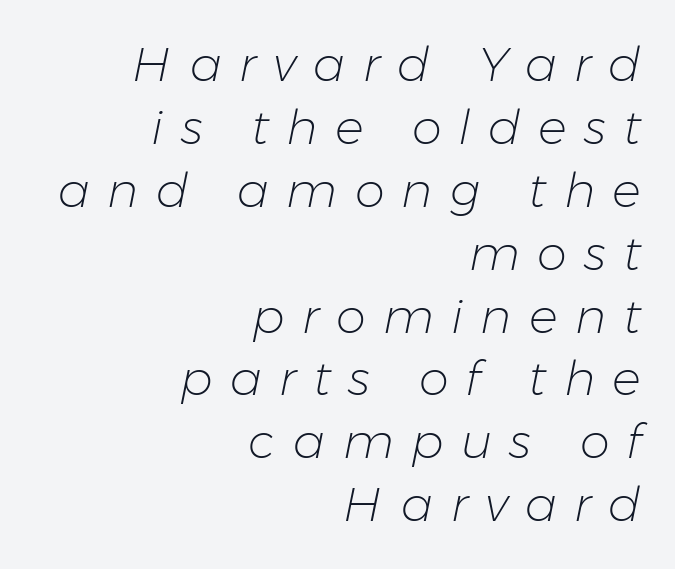
There's an unmistakable incline to the writing here. The rag falls on the left side of this text block. Someone cranked the tracking dial way up on this one. Honestly, the row spacing looks completely unremarkable.
